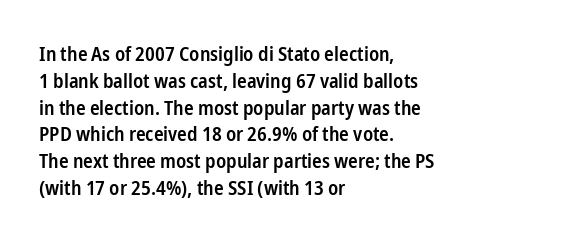
The image shows 20 px text type, upright; set left-aligned, normal line spacing (1.34x), normal letter spacing, not underlined.
